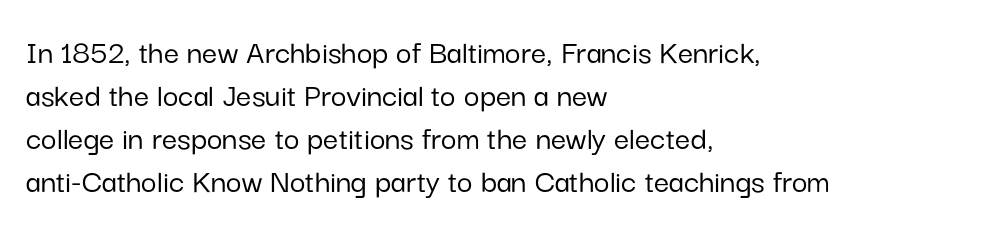
The image shows 34 px sans-serif type, upright; set left-aligned, normal line spacing (1.26x), normal letter spacing, not underlined; low stroke contrast and a medium x-height.
